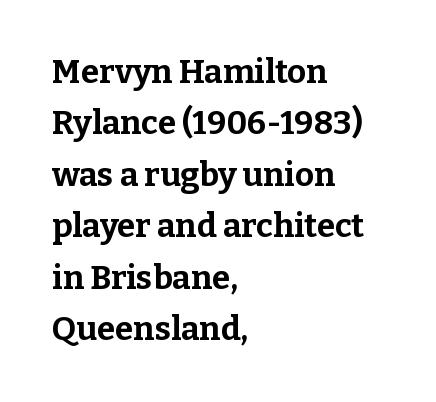
{"serif": "yes", "italic": "no", "bold": "yes", "weight": "bold", "width": "normal", "stroke_contrast": "low", "x_height": "medium", "monospaced": "no", "underline": "no", "align": "left", "line_spacing": "normal", "line_spacing_ratio": 1.56, "letter_spacing": "normal", "letter_spacing_em": 0.0, "glyph_px": 33}
